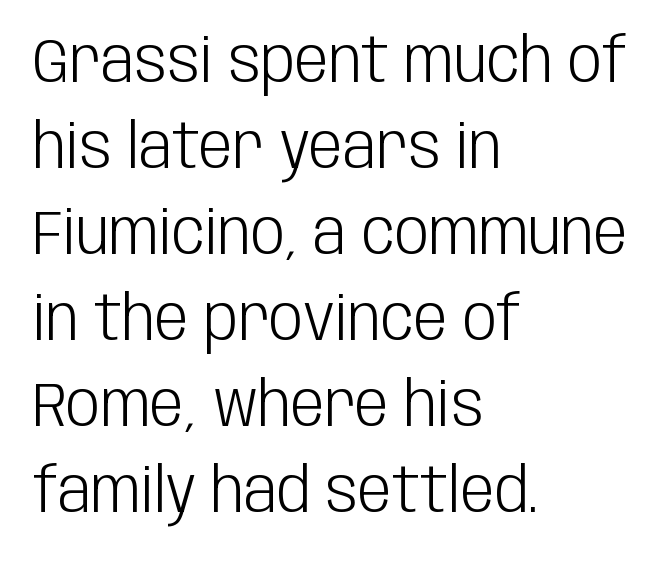
Vertically, the passage feels balanced, rows spaced as you'd expect. The glyphs in this specimen are sans serif. Weight: in the light-to-regular range. Rule under the text: the space is simply empty. Character widths vary here, with narrow letters taking less room than wide ones. The paragraph shown leans on its left margin.
